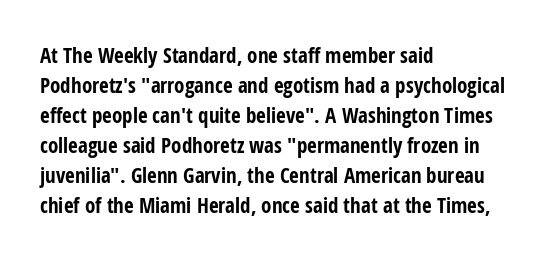
The font's upright variant was chosen for this text. These lines keep a tight, regular rhythm from letter to letter. Notice how thick the strokes are: this is what a full bold looks like. These lines sit exactly where default settings would place them.
